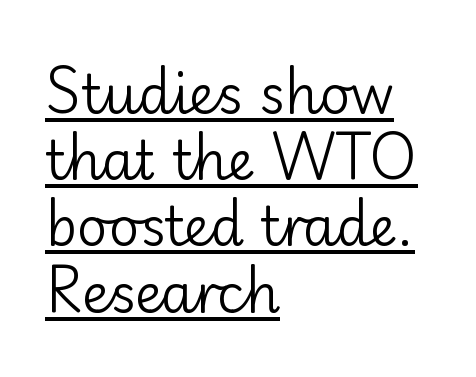
Q: Is the text bold? A: No.
Q: Is the text italic (slanted)? A: No, it is upright.
Q: Is the typeface a serif or a sans-serif typeface? A: Sans-serif.
Q: Is the text underlined? A: Yes.
Q: How is the paragraph aligned? A: Left-aligned.
Q: Is the spacing between letters normal or unusually wide? A: Normal.
Q: Is the spacing between lines tight, normal or loose? A: Normal.
Q: Width (condensed, normal, or wide)? A: Normal.
Q: Stroke contrast? A: Low.
Q: x-height? A: Small.
Q: Monospaced? A: No.
